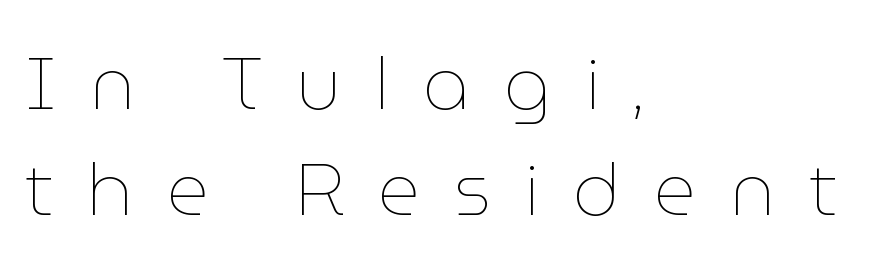
The image shows 73 px thin type, upright; set left-aligned, normal line spacing (1.45x), unusually wide letter spacing (+0.46 em), not underlined; low stroke contrast and a medium x-height.
